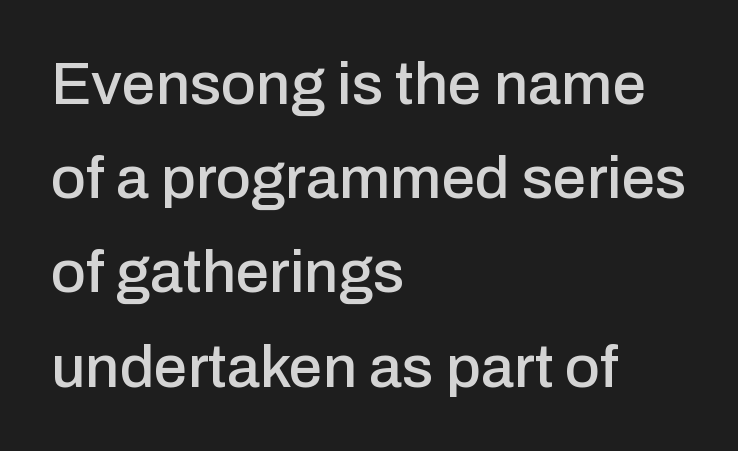
Q: Is the text italic (slanted)? A: No, it is upright.
Q: Is the typeface a serif or a sans-serif typeface? A: Sans-serif.
Q: Is the text underlined? A: No.
Q: How is the paragraph aligned? A: Left-aligned.
Q: Is the spacing between letters normal or unusually wide? A: Normal.
Q: Is the spacing between lines tight, normal or loose? A: Normal.
Q: Width (condensed, normal, or wide)? A: Normal.
Q: Stroke contrast? A: Low.
Q: x-height? A: Medium.
Q: Monospaced? A: No.
